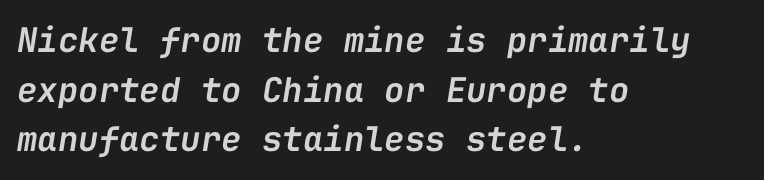
The image shows 34 px semibold type, italic (leaning right), monospaced; set left-aligned, normal line spacing (1.46x), normal letter spacing, not underlined; low stroke contrast and a medium x-height.
